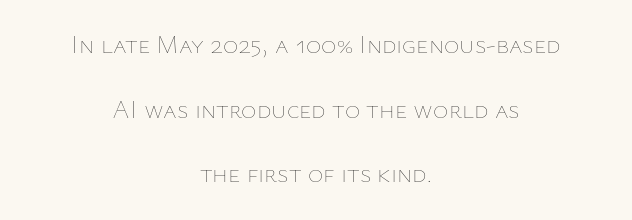
{"italic": "no", "bold": "no", "underline": "no", "align": "center", "line_spacing": "loose", "line_spacing_ratio": 2.49, "letter_spacing": "normal", "letter_spacing_em": 0.0, "glyph_px": 26}
